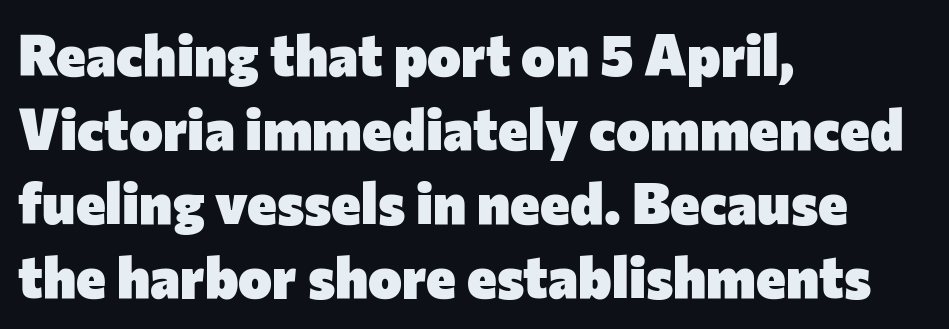
{"serif": "no", "italic": "no", "bold": "yes", "weight": "heavy", "width": "normal", "stroke_contrast": "low", "x_height": "medium", "monospaced": "no", "underline": "no", "align": "left", "line_spacing": "normal", "line_spacing_ratio": 1.3, "letter_spacing": "normal", "letter_spacing_em": 0.0, "glyph_px": 57}
